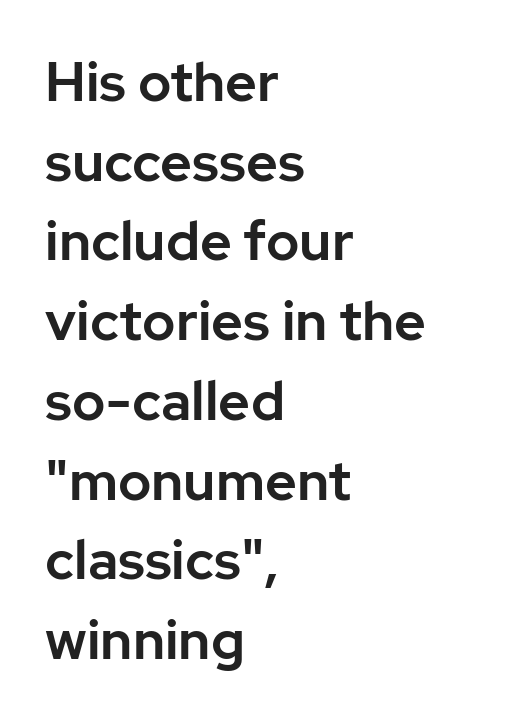
The image shows 55 px sans-serif type, upright; set left-aligned, normal line spacing (1.45x), normal letter spacing, not underlined; low stroke contrast and a medium x-height.
